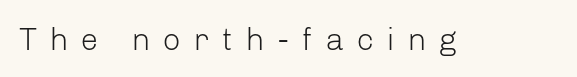
The image shows 32 px light sans-serif type, upright; set unusually wide letter spacing (+0.39 em), not underlined; low stroke contrast and a medium x-height.
